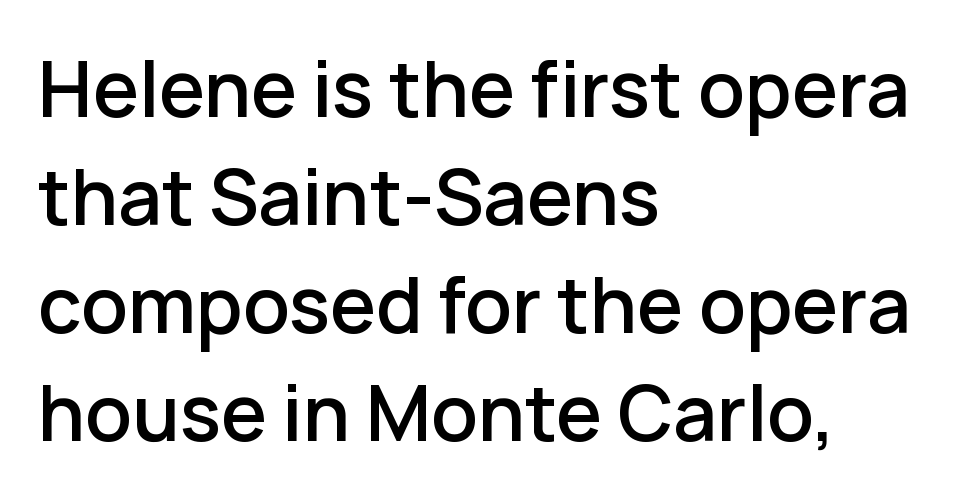
{"serif": "no", "italic": "no", "bold": "semi", "weight": "semibold", "width": "normal", "stroke_contrast": "low", "x_height": "medium", "monospaced": "no", "underline": "no", "align": "left", "line_spacing": "normal", "line_spacing_ratio": 1.46, "letter_spacing": "normal", "letter_spacing_em": 0.0, "glyph_px": 74}
